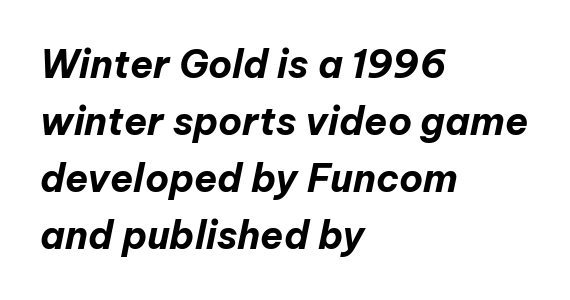
Is this a fixed-width face? No — the glyphs have proportional, varying widths. The typography opts for an oblique posture over an upright one. Underlining? Definitely not there. Compared with a centered layout, this one pins lines to the left instead. Compared with an ordinary text face, these strokes are far heavier — a full bold.
